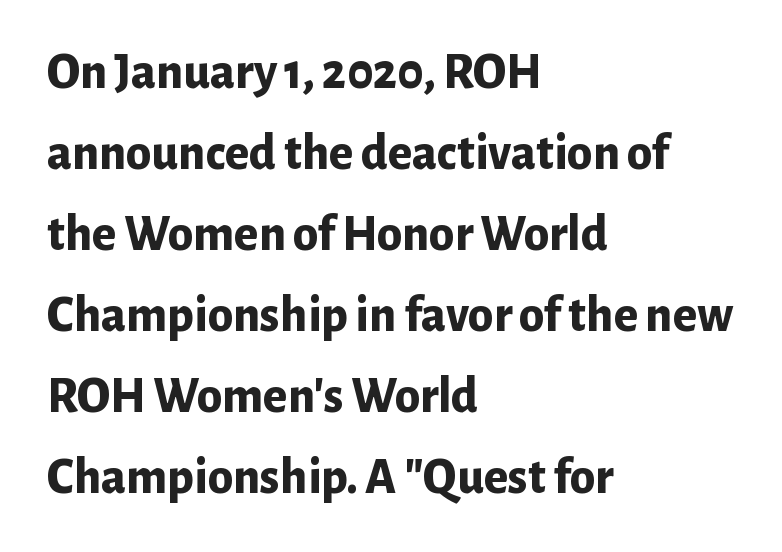
These lines keep a tight, regular rhythm from letter to letter. The space between consecutive lines is moderate. Ascenders rise straight up at ninety degrees. The area under the type is left untouched. This is heavy type, rendered in bold.
